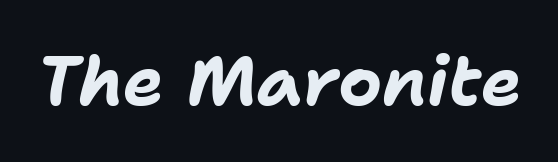
The image shows 68 px bold type, italic (leaning right); set normal letter spacing, not underlined; low stroke contrast and a medium x-height.
